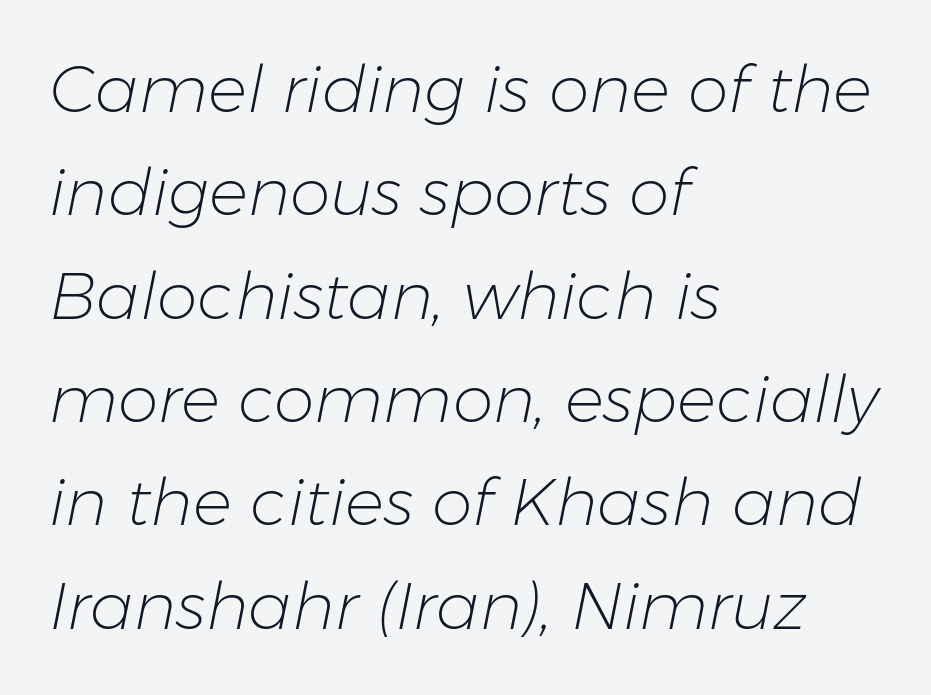
The whole block is typeset with a tilt. Leading: standard. The gap between lines stays unmarked. The typeface has the unassuming heft of standard copy or less.
